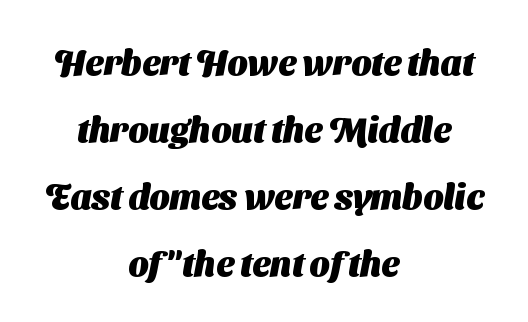
Baseline-to-baseline distance is far greater than the letter height. The baseline area is clear. The sample has been set heavy, in full bold. Inter-character spacing is left at the font's built-in metrics.
